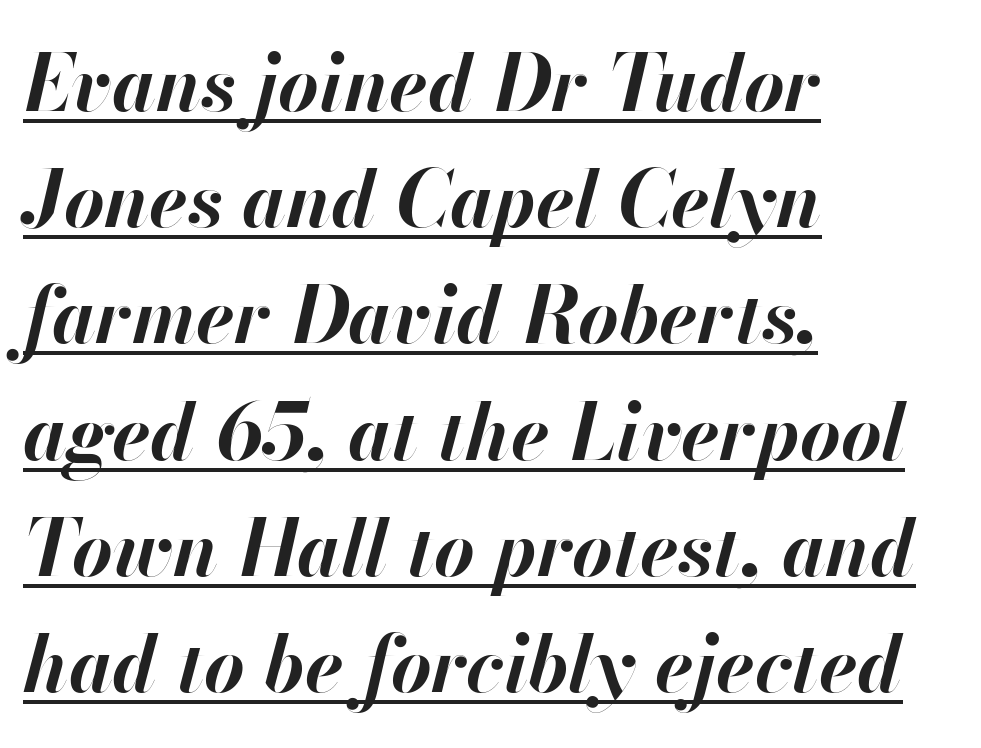
The image shows 78 px bold type, italic (leaning right); set left-aligned, normal line spacing (1.49x), normal letter spacing, underlined; high stroke contrast and a small x-height.
